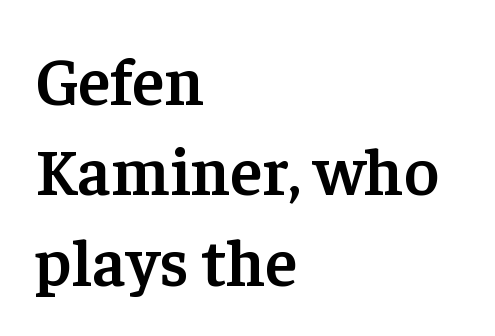
{"serif": "yes", "italic": "no", "bold": "semi", "weight": "semibold", "width": "normal", "stroke_contrast": "low", "x_height": "medium", "monospaced": "no", "underline": "no", "align": "left", "line_spacing": "normal", "line_spacing_ratio": 1.35, "letter_spacing": "normal", "letter_spacing_em": 0.0, "glyph_px": 67}
